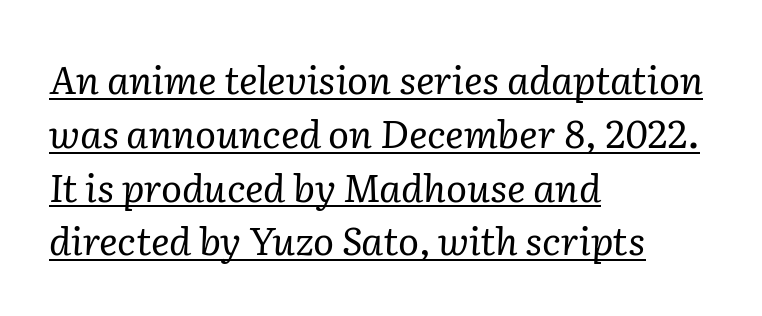
Each line of the rendering has a horizontal stroke beneath the glyphs. These lines sit exactly where default settings would place them. Typeset ragged right — the left edge is the straight one. These lines were composed using italics. Short note: letters normally spaced. Is this a fixed-width face? No — the glyphs have proportional, varying widths.
